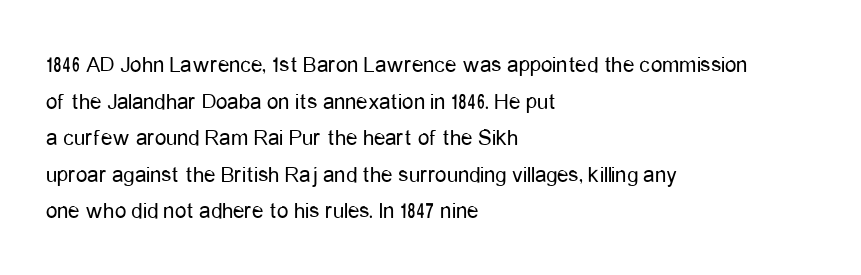
Q: Is the text bold? A: No.
Q: Is the text italic (slanted)? A: No, it is upright.
Q: Is the text underlined? A: No.
Q: How is the paragraph aligned? A: Left-aligned.
Q: Is the spacing between letters normal or unusually wide? A: Normal.
Q: Is the spacing between lines tight, normal or loose? A: Normal.
